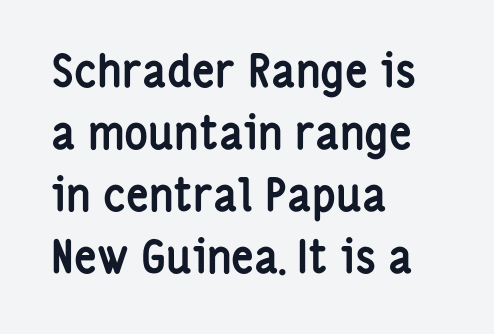
Q: Is the text bold? A: Yes.
Q: Is the text italic (slanted)? A: No, it is upright.
Q: Is the typeface a serif or a sans-serif typeface? A: Sans-serif.
Q: Is the text underlined? A: No.
Q: How is the paragraph aligned? A: Left-aligned.
Q: Is the spacing between letters normal or unusually wide? A: Normal.
Q: Is the spacing between lines tight, normal or loose? A: Normal.
Q: Width (condensed, normal, or wide)? A: Condensed.
Q: Stroke contrast? A: Low.
Q: x-height? A: Medium.
Q: Monospaced? A: No.
